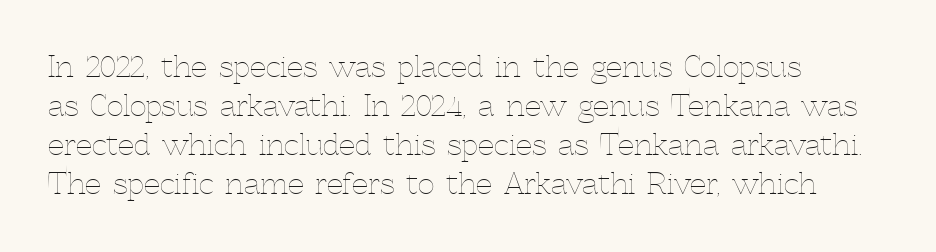
Ink coverage per letter is moderate at most. Short note: letters normally spaced. Does the leading feel generous? No, just average. The letters stand straight up with perfectly vertical stems. Honestly, there is no underline to notice here at all. Character widths vary here, with narrow letters taking less room than wide ones.
